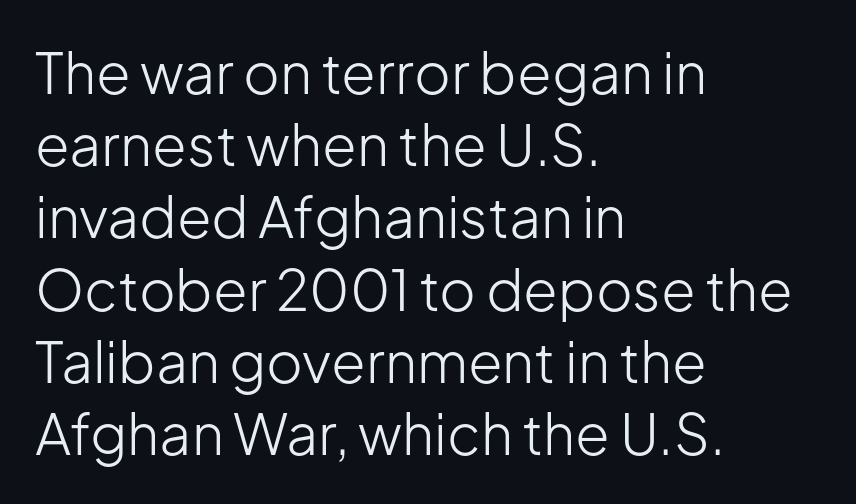
{"serif": "no", "italic": "no", "bold": "no", "weight": "light", "width": "normal", "stroke_contrast": "low", "x_height": "medium", "monospaced": "no", "underline": "no", "align": "left", "line_spacing": "normal", "line_spacing_ratio": 1.29, "letter_spacing": "normal", "letter_spacing_em": 0.0, "glyph_px": 56}
